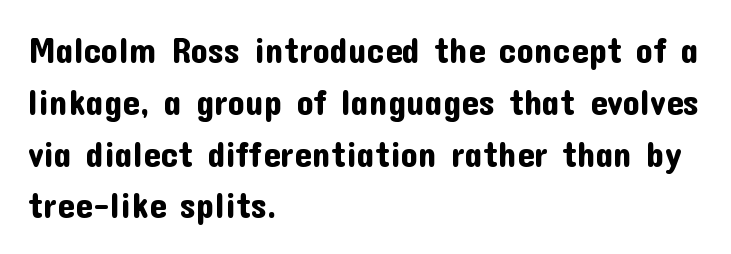
Q: Is the text italic (slanted)? A: No, it is upright.
Q: Is the typeface a serif or a sans-serif typeface? A: Sans-serif.
Q: Is the text underlined? A: No.
Q: How is the paragraph aligned? A: Left-aligned.
Q: Is the spacing between letters normal or unusually wide? A: Normal.
Q: Is the spacing between lines tight, normal or loose? A: Normal.
Q: Width (condensed, normal, or wide)? A: Normal.
Q: Stroke contrast? A: Low.
Q: x-height? A: Medium.
Q: Monospaced? A: No.
